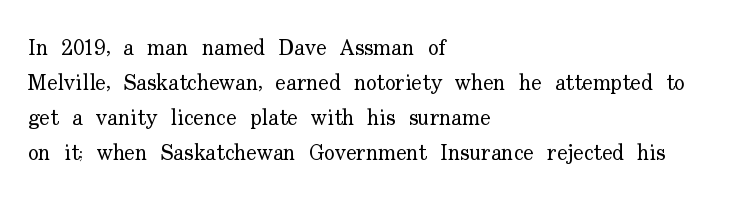
Every stem runs plumb, perpendicular to the baseline. Ink coverage per letter is moderate at most. Does extra space separate the letters? No, they use regular spacing. Line starts are locked; line ends wander. If you measured baseline to baseline, you'd find a middling distance.
